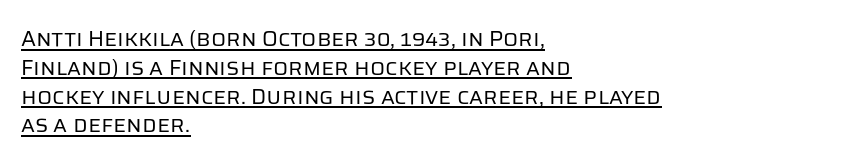
{"italic": "no", "bold": "no", "underline": "yes", "align": "left", "line_spacing": "normal", "line_spacing_ratio": 1.31, "letter_spacing": "normal", "letter_spacing_em": 0.0, "glyph_px": 22}
